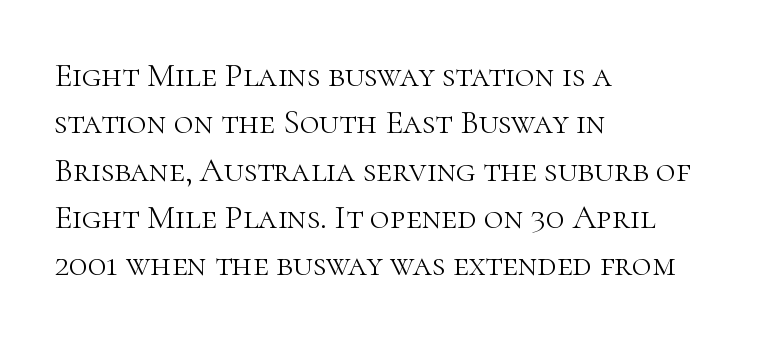
Q: Is the text bold? A: No.
Q: Is the text italic (slanted)? A: No, it is upright.
Q: Is the typeface a serif or a sans-serif typeface? A: Serif.
Q: Is the text underlined? A: No.
Q: How is the paragraph aligned? A: Left-aligned.
Q: Is the spacing between letters normal or unusually wide? A: Normal.
Q: Is the spacing between lines tight, normal or loose? A: Normal.
Q: Width (condensed, normal, or wide)? A: Normal.
Q: Stroke contrast? A: High.
Q: x-height? A: Medium.
Q: Monospaced? A: No.
